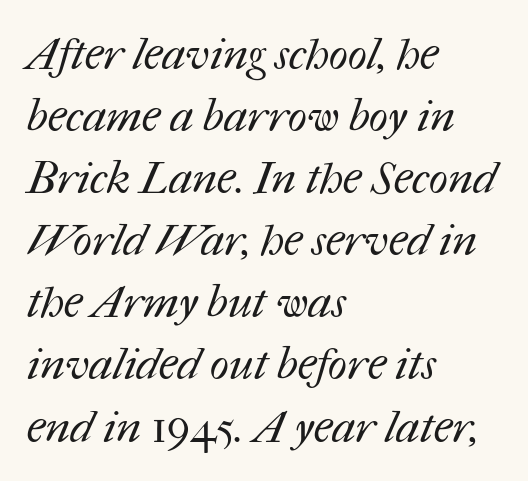
{"bold": "no", "weight": "regular", "width": "normal", "stroke_contrast": "medium", "x_height": "medium", "monospaced": "no", "underline": "no", "align": "left", "line_spacing": "normal", "line_spacing_ratio": 1.38, "letter_spacing": "normal", "letter_spacing_em": 0.0, "glyph_px": 45}
